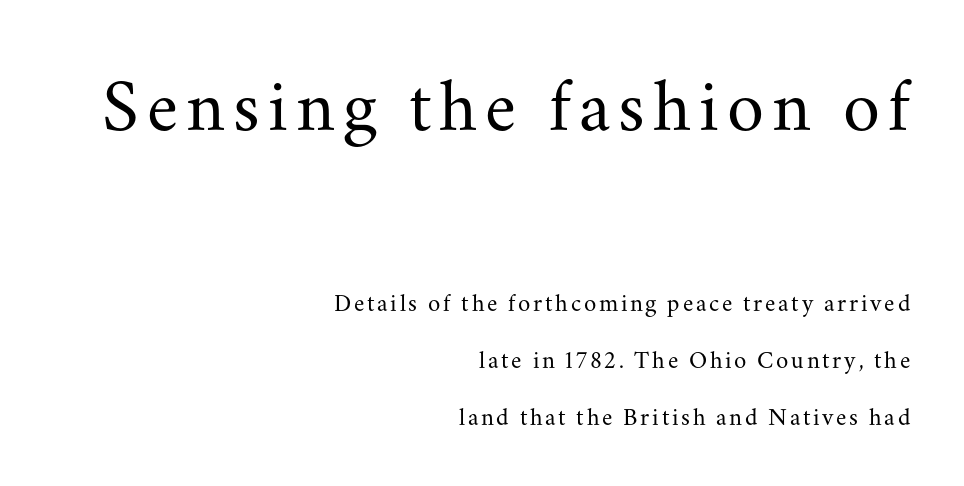
The image shows 75 px regular-weight serif type, upright; set right-aligned, loose line spacing (2.28x), not underlined; the first (top) block is 3.0x larger; medium stroke contrast and a small x-height.
